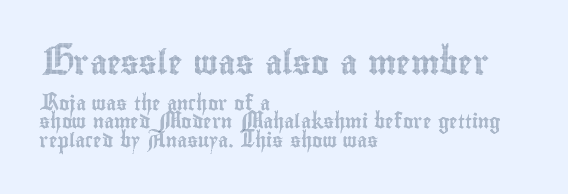
{"italic": "no", "underline": "no", "align": "left", "line_spacing": "normal", "line_spacing_ratio": 1.32, "letter_spacing": "normal", "letter_spacing_em": 0.0, "larger_block": "first", "size_ratio": 1.71, "glyph_px": 24}
